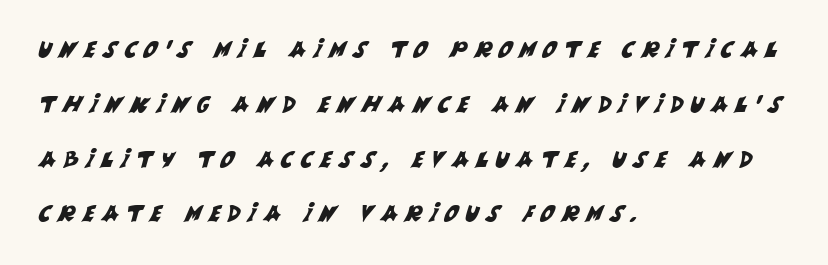
The image shows 22 px text type; set left-aligned, loose line spacing (2.49x), unusually wide letter spacing (+0.34 em), not underlined.
